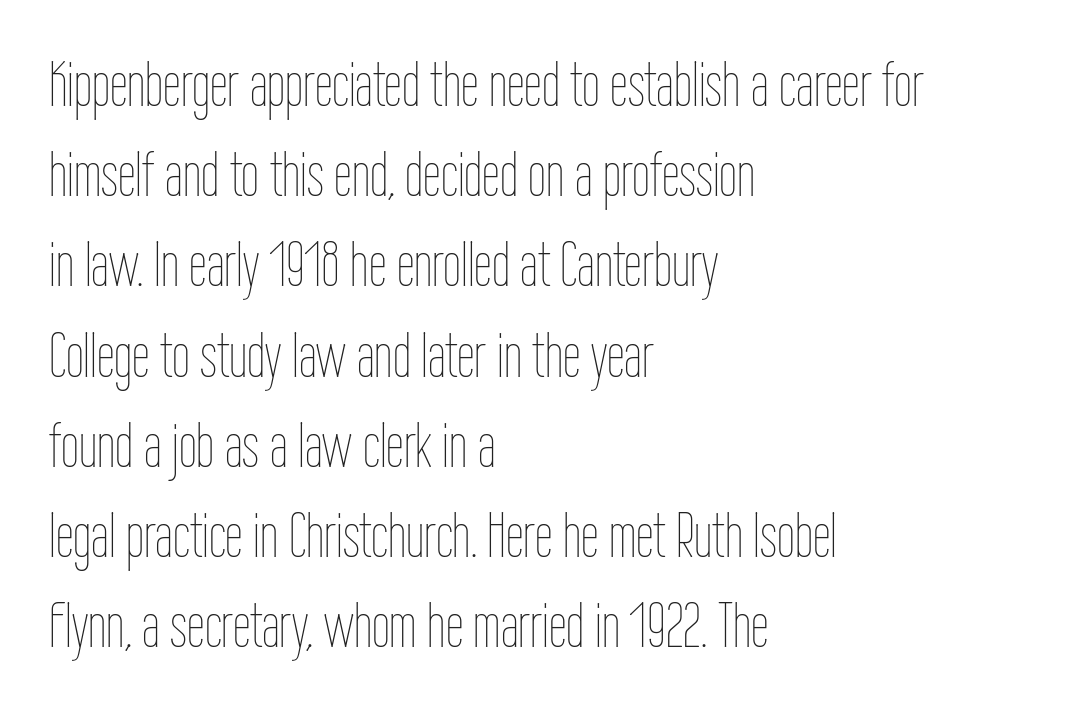
Q: Is the text bold? A: No.
Q: Is the text italic (slanted)? A: No, it is upright.
Q: Is the text underlined? A: No.
Q: How is the paragraph aligned? A: Left-aligned.
Q: Is the spacing between letters normal or unusually wide? A: Normal.
Q: Is the spacing between lines tight, normal or loose? A: Normal.
Q: Width (condensed, normal, or wide)? A: Condensed.
Q: Stroke contrast? A: Low.
Q: x-height? A: Medium.
Q: Monospaced? A: No.
